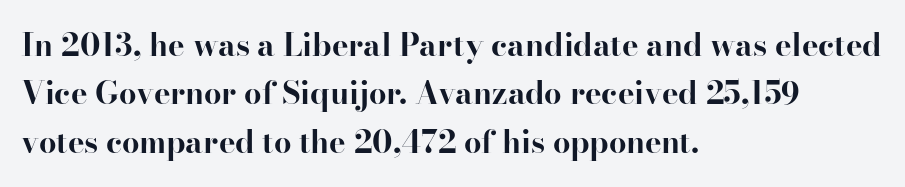
Students, observe: this is what conventionally led text looks like. This sample has the flowing, uneven cadence of proportional lettering. You could call the tracking neutral — neither tight nor loose. The setting favours the left margin, as ordinary paragraphs usually do.
